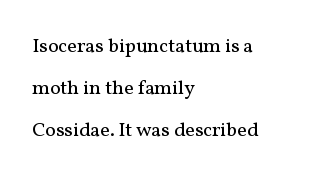
Q: Is the text bold? A: No.
Q: Is the text italic (slanted)? A: No, it is upright.
Q: Is the text underlined? A: No.
Q: How is the paragraph aligned? A: Left-aligned.
Q: Is the spacing between letters normal or unusually wide? A: Normal.
Q: Is the spacing between lines tight, normal or loose? A: Loose.
